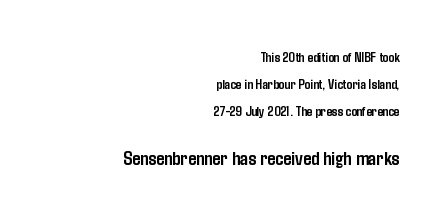
The later block is typeset at a bigger size than the earlier block. You could fit nearly another row in the gap between these rows. The strip under each line holds only bare page. Between one letter and the next there's only the usual sliver of space.
